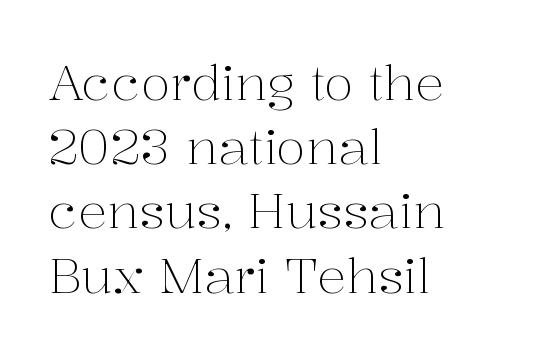
{"serif": "yes", "italic": "no", "bold": "no", "weight": "light", "width": "normal", "stroke_contrast": "medium", "x_height": "medium", "monospaced": "no", "underline": "no", "align": "left", "line_spacing": "normal", "line_spacing_ratio": 1.31, "letter_spacing": "normal", "letter_spacing_em": 0.0, "glyph_px": 49}
